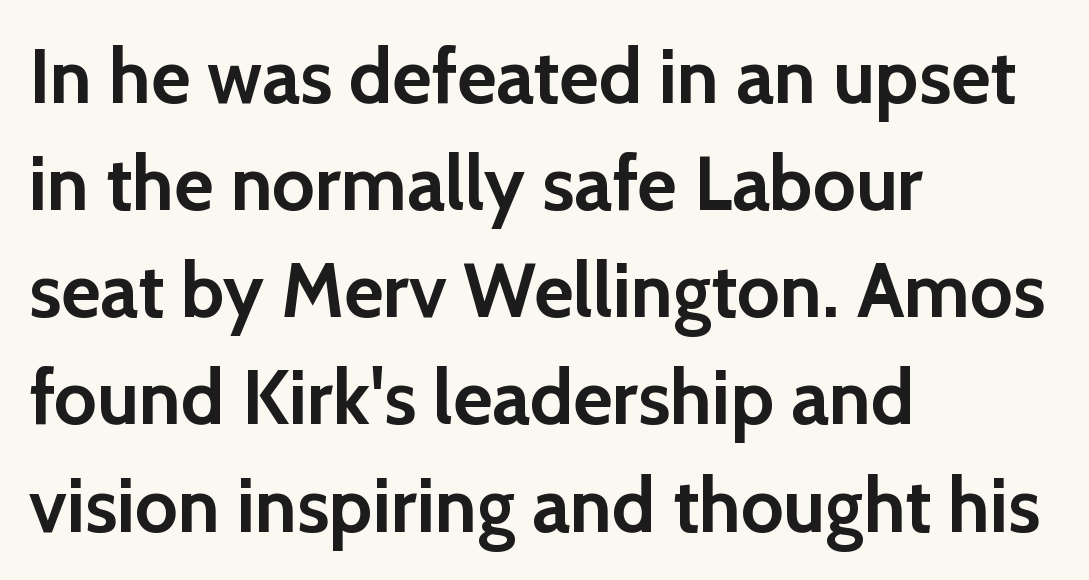
The image shows 76 px semibold sans-serif type, upright; set left-aligned, normal line spacing (1.41x), normal letter spacing, not underlined; a medium x-height.
